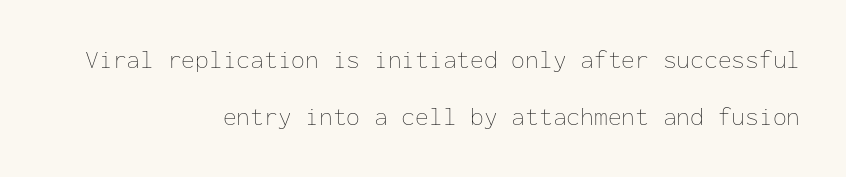
The image shows 25 px text type, upright; set right-aligned, loose line spacing (2.3x), normal letter spacing, not underlined.
